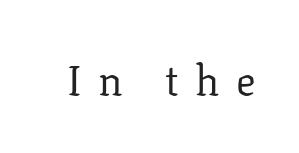
{"serif": "yes", "italic": "no", "bold": "no", "weight": "regular", "width": "normal", "stroke_contrast": "low", "x_height": "medium", "monospaced": "no", "underline": "no", "letter_spacing": "wide", "letter_spacing_em": 0.4, "glyph_px": 41}
